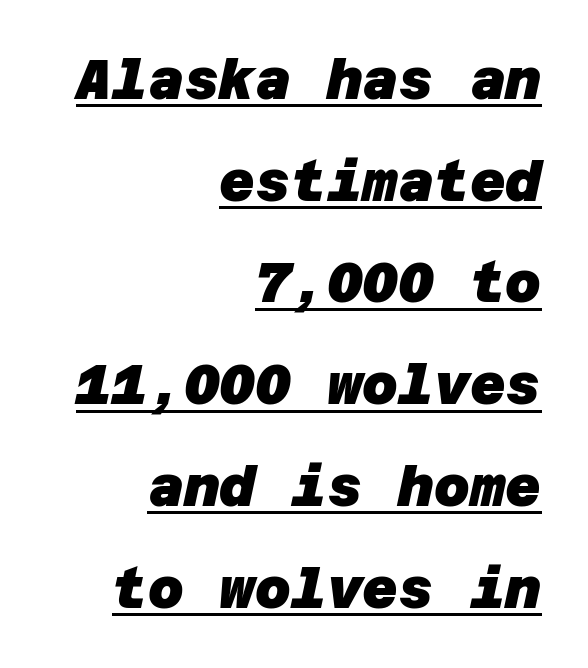
Type style note: lacks serifs. A continuous stroke trails under the words, as in a hyperlink. Right-aligned paragraph, ragged on the left. Stroke thickness is high; the sample reads as a true bold.
